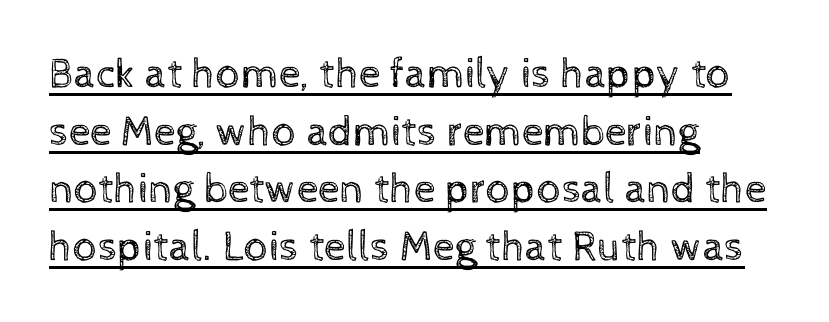
The image shows 43 px regular-weight type, upright; set left-aligned, normal line spacing (1.34x), normal letter spacing, underlined; a medium x-height.
